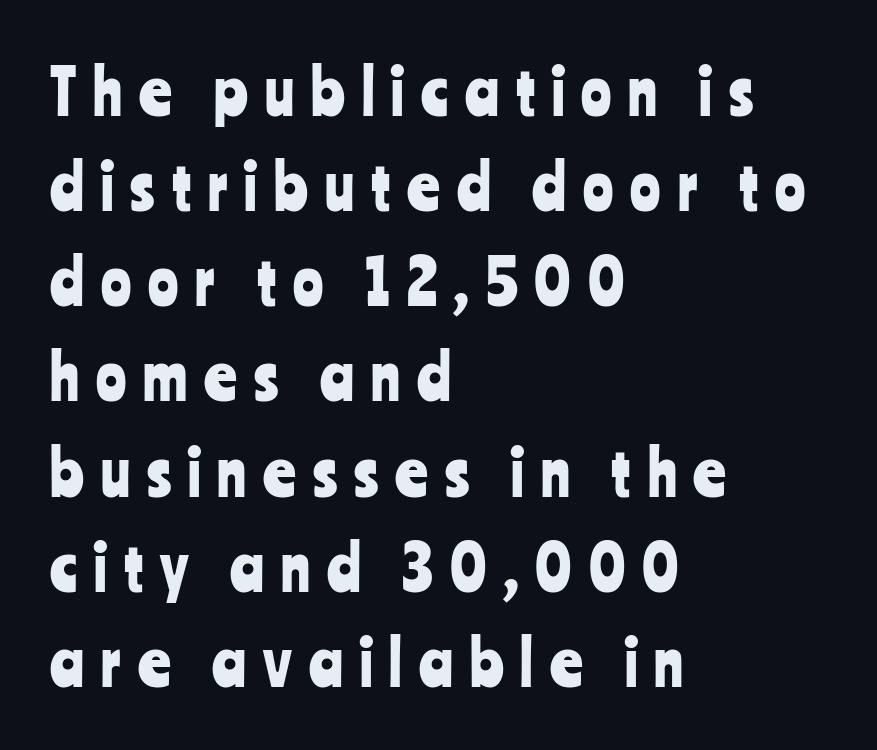
You could not count columns in this text — the font is proportionally spaced. Caption: expanded tracking, letters set apart. You can tell it's not italic because the verticals are truly vertical. You can tell from the bare stems that sans-serif type was used. This sample keeps an unexceptional amount of space between lines.
